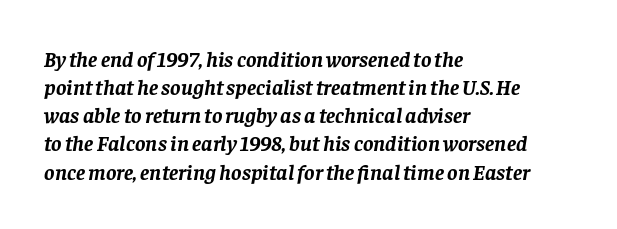
Q: Is the text bold? A: Yes.
Q: Is the text italic (slanted)? A: Yes, it leans right by about 8 degrees.
Q: Is the text underlined? A: No.
Q: How is the paragraph aligned? A: Left-aligned.
Q: Is the spacing between letters normal or unusually wide? A: Normal.
Q: Is the spacing between lines tight, normal or loose? A: Normal.
